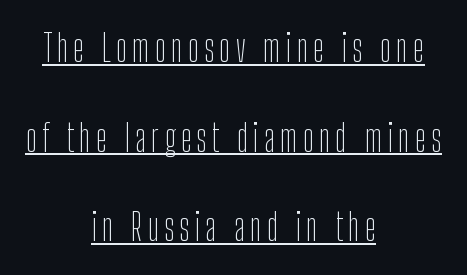
{"serif": "no", "italic": "no", "bold": "no", "weight": "thin", "width": "condensed", "stroke_contrast": "low", "x_height": "medium", "monospaced": "no", "underline": "yes", "align": "center", "line_spacing": "loose", "line_spacing_ratio": 2.36, "glyph_px": 38}
